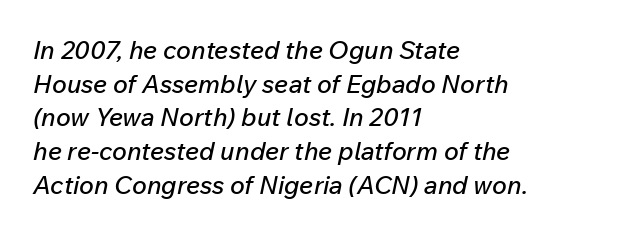
Q: Is the text italic (slanted)? A: Yes, it leans right by about 12 degrees.
Q: Is the text underlined? A: No.
Q: How is the paragraph aligned? A: Left-aligned.
Q: Is the spacing between letters normal or unusually wide? A: Normal.
Q: Is the spacing between lines tight, normal or loose? A: Normal.
